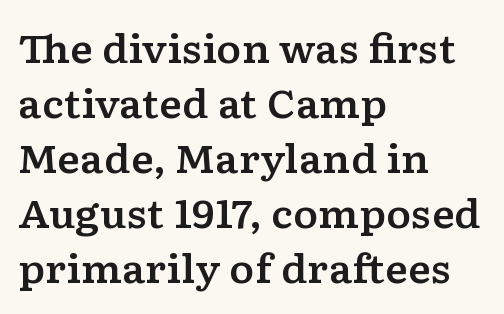
The rendering anchors every line to the left-hand side. The letters carry serifs — small finishing strokes at the ends of their stems. Do the letters lean? They stand straight. Short note: letters normally spaced. You could not count columns in this text — the font is proportionally spaced.
